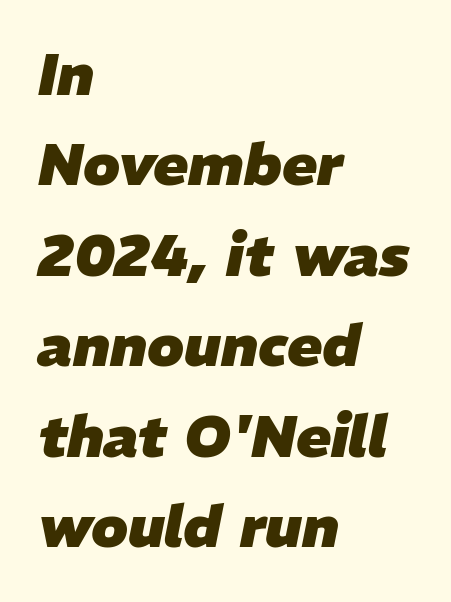
The image shows 58 px heavy type, italic (leaning right); set left-aligned, normal line spacing (1.56x), normal letter spacing, not underlined; low stroke contrast and a medium x-height.
